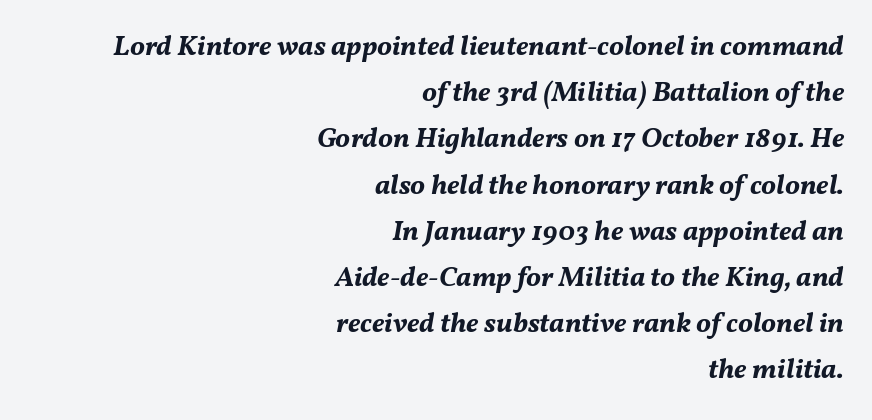
Caption: multi-line text, flush right, ragged left. When letters slant like this, we call the style italic. The words here are not underlined. This rendering leaves character spacing at its baseline value. Does the weight exceed regular? Yes, all the way to bold.
